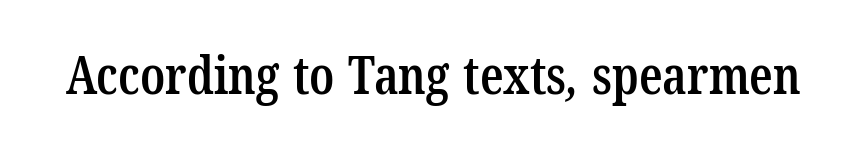
The image shows 52 px semibold, condensed serif type; set normal letter spacing, not underlined; low stroke contrast and a medium x-height.
